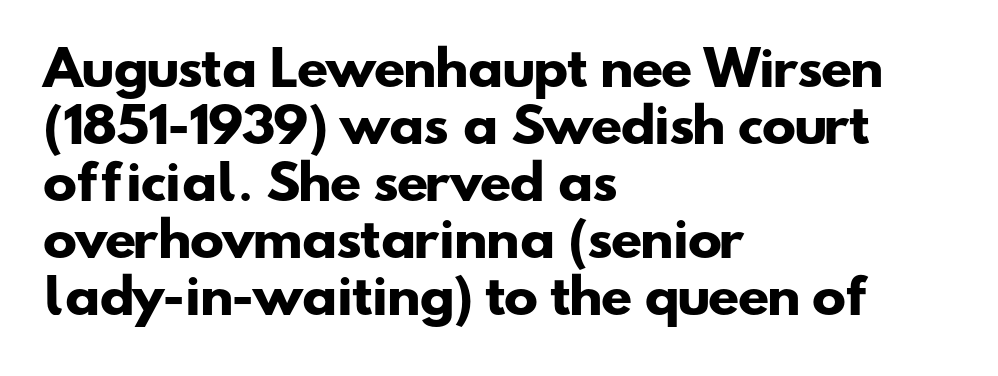
The image shows 46 px heavy, wide sans-serif type; set left-aligned, line spacing 1.24x, normal letter spacing, not underlined; low stroke contrast and a small x-height.
